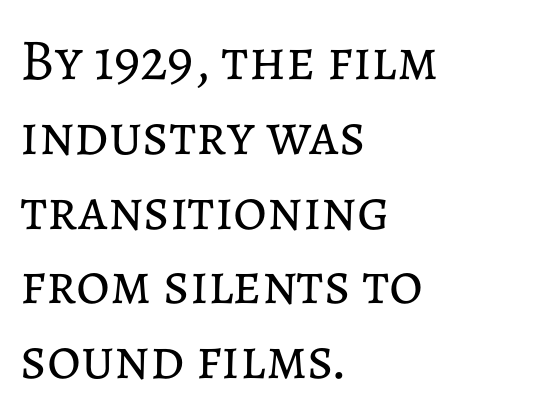
Q: Is the text bold? A: No.
Q: Is the text italic (slanted)? A: No, it is upright.
Q: Is the text underlined? A: No.
Q: How is the paragraph aligned? A: Left-aligned.
Q: Is the spacing between letters normal or unusually wide? A: Normal.
Q: Is the spacing between lines tight, normal or loose? A: Normal.
Q: Width (condensed, normal, or wide)? A: Normal.
Q: Stroke contrast? A: Low.
Q: x-height? A: Medium.
Q: Monospaced? A: No.
